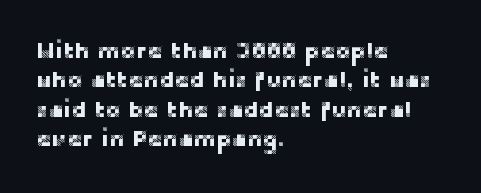
Q: Is the text italic (slanted)? A: No, it is upright.
Q: Is the text underlined? A: No.
Q: How is the paragraph aligned? A: Left-aligned.
Q: Is the spacing between letters normal or unusually wide? A: Normal.
Q: Is the spacing between lines tight, normal or loose? A: Normal.
